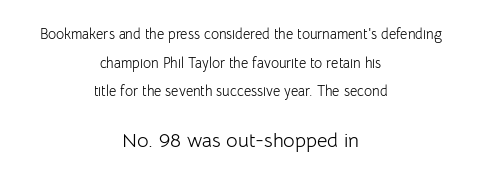
The image shows 20 px text type, upright; set centered, loose line spacing (2.05x), normal letter spacing, not underlined; the second (bottom) block is 1.43x larger.
